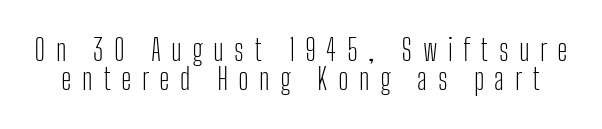
Q: Is the text bold? A: No.
Q: Is the text italic (slanted)? A: No, it is upright.
Q: Is the typeface a serif or a sans-serif typeface? A: Sans-serif.
Q: Is the text underlined? A: No.
Q: Is the spacing between letters normal or unusually wide? A: Unusually wide.
Q: Is the spacing between lines tight, normal or loose? A: Tight.
Q: Width (condensed, normal, or wide)? A: Condensed.
Q: Stroke contrast? A: Low.
Q: x-height? A: Medium.
Q: Monospaced? A: No.
